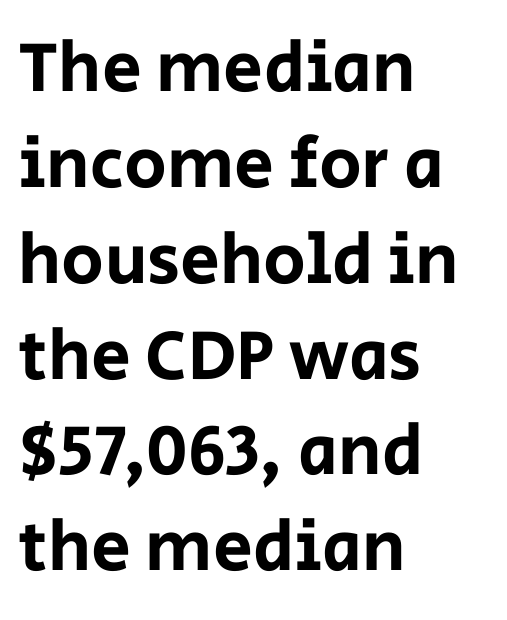
The image shows 71 px sans-serif type, upright; set left-aligned, normal line spacing (1.35x), normal letter spacing, not underlined; low stroke contrast and a large x-height.
